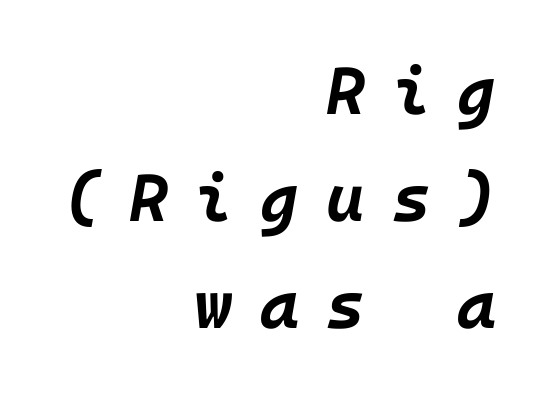
The image shows 66 px bold type, italic (leaning right); set right-aligned, normal line spacing (1.62x), unusually wide letter spacing (+0.41 em), not underlined; low stroke contrast and a large x-height.
